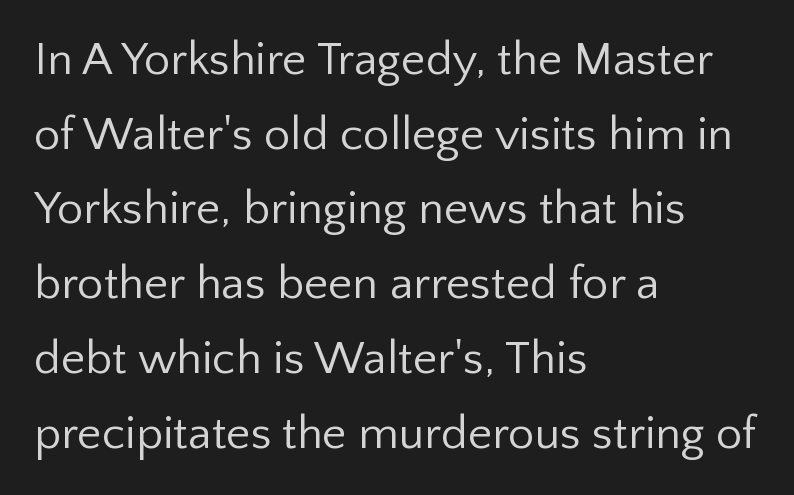
{"serif": "no", "italic": "no", "bold": "no", "weight": "regular", "width": "normal", "stroke_contrast": "low", "x_height": "medium", "monospaced": "no", "underline": "no", "align": "left", "line_spacing": "normal", "line_spacing_ratio": 1.59, "letter_spacing": "normal", "letter_spacing_em": 0.0, "glyph_px": 47}
